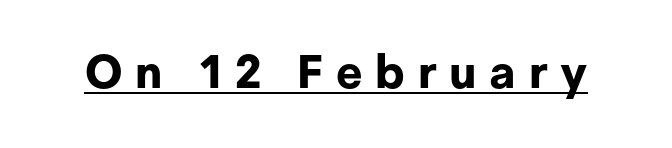
{"serif": "no", "italic": "no", "bold": "yes", "weight": "bold", "width": "normal", "stroke_contrast": "low", "x_height": "medium", "monospaced": "no", "underline": "yes", "letter_spacing": "wide", "letter_spacing_em": 0.28, "glyph_px": 46}
